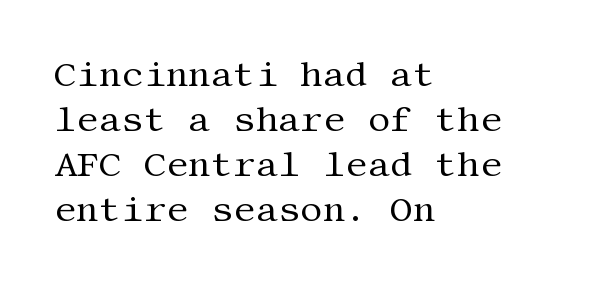
{"serif": "yes", "italic": "no", "bold": "no", "weight": "regular", "width": "normal", "stroke_contrast": "medium", "x_height": "large", "underline": "no", "align": "left", "line_spacing": "normal", "line_spacing_ratio": 1.29, "letter_spacing": "normal", "letter_spacing_em": 0.0, "glyph_px": 35}
